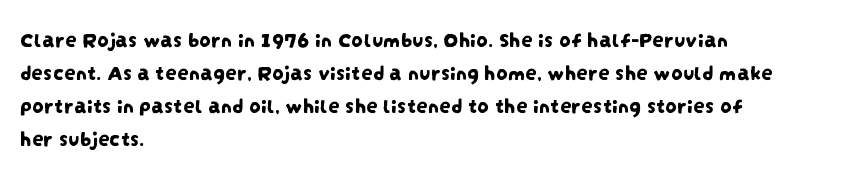
The image shows 23 px text type; set left-aligned, normal line spacing (1.44x), normal letter spacing, not underlined.
